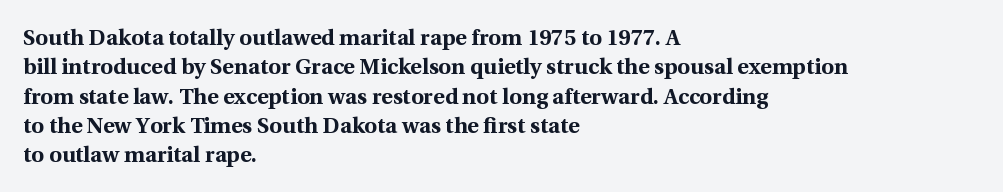
Q: Is the text bold? A: Yes.
Q: Is the text italic (slanted)? A: No, it is upright.
Q: Is the text underlined? A: No.
Q: How is the paragraph aligned? A: Left-aligned.
Q: Is the spacing between letters normal or unusually wide? A: Normal.
Q: Is the spacing between lines tight, normal or loose? A: Normal.
